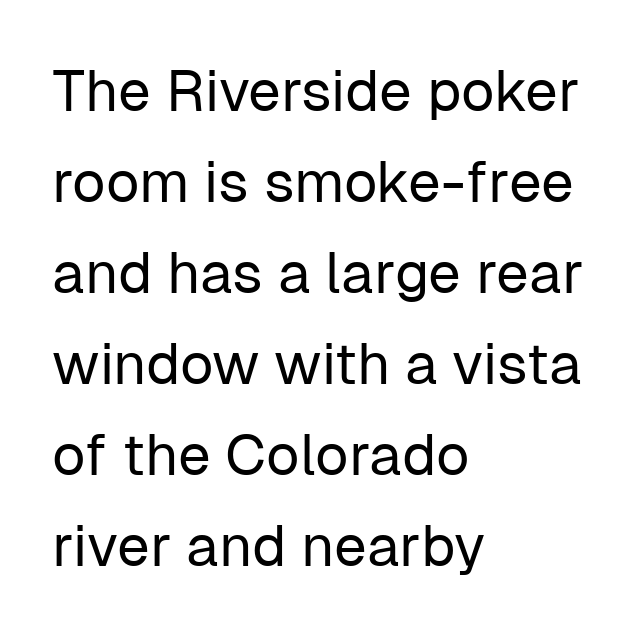
Character widths vary here, with narrow letters taking less room than wide ones. Descenders hang freely into open space. Tracking value appears to be zero — textbook default spacing. The designer went with a sans here, leaving each stem footless. In terms of leading, this rendering sits right in the middle.
